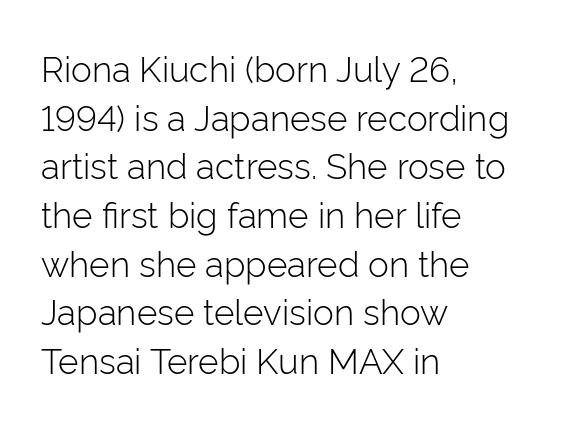
Underlining? Definitely not there. Does the type have serifs? No, each stem ends abruptly. The letters stand upright; this is a roman face. The letters advance in unequal steps, a hallmark of proportional type. The line texture is even and compact thanks to regular tracking. Is the stroke heavy? The answer is a plain regular-or-lighter.
